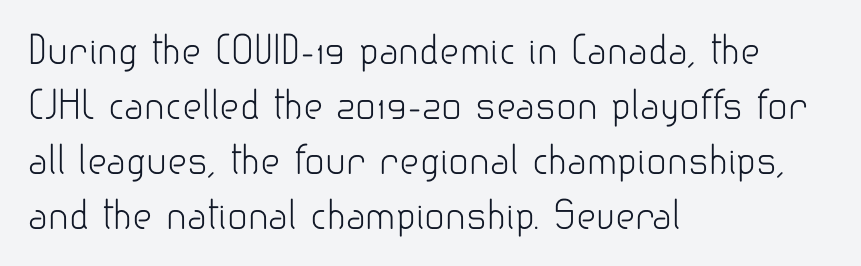
{"serif": "no", "italic": "no", "bold": "no", "weight": "light", "width": "normal", "stroke_contrast": "low", "x_height": "small", "monospaced": "no", "underline": "no", "align": "left", "line_spacing": "normal", "line_spacing_ratio": 1.45, "letter_spacing": "normal", "letter_spacing_em": 0.0, "glyph_px": 38}
